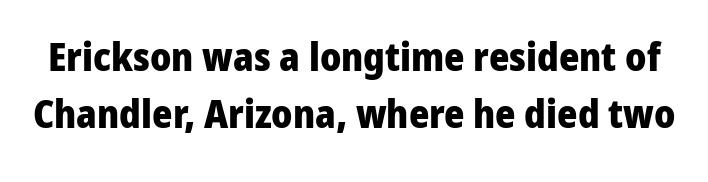
Are there feet on the stems? There aren't — it's a sans. Short note: letters normally spaced. Think of a printed novel: that variable character pitch is what you see here. The lettering holds an erect, upright posture throughout. The rows are spaced the way most documents space them. Plenty of ink on the page — the face is bold.
